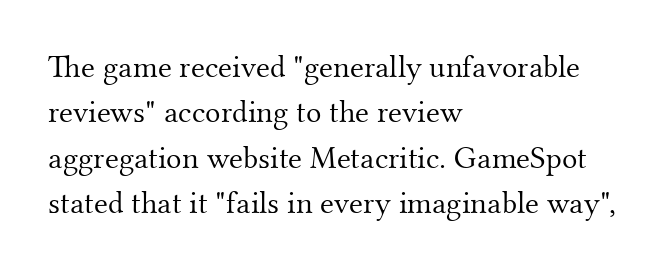
Q: Is the text bold? A: No.
Q: Is the text italic (slanted)? A: No, it is upright.
Q: Is the typeface a serif or a sans-serif typeface? A: Serif.
Q: Is the text underlined? A: No.
Q: How is the paragraph aligned? A: Left-aligned.
Q: Is the spacing between letters normal or unusually wide? A: Normal.
Q: Is the spacing between lines tight, normal or loose? A: Normal.
Q: Width (condensed, normal, or wide)? A: Normal.
Q: Stroke contrast? A: Medium.
Q: x-height? A: Small.
Q: Monospaced? A: No.
